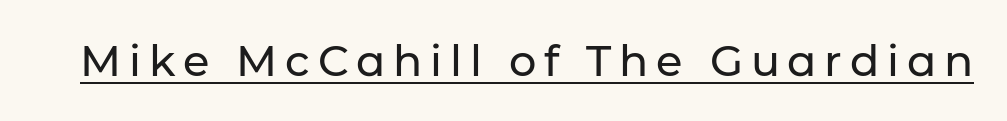
{"serif": "no", "italic": "no", "width": "normal", "stroke_contrast": "low", "x_height": "medium", "monospaced": "no", "underline": "yes", "glyph_px": 43}
